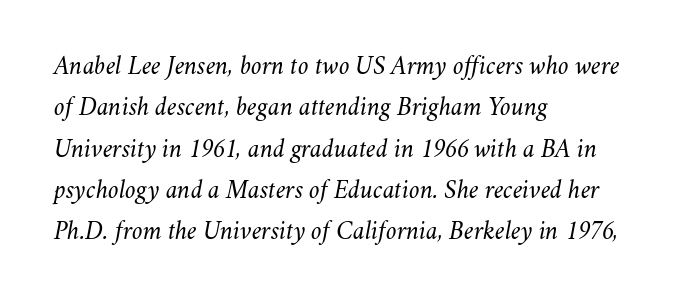
{"italic": "yes", "lean": "right", "slant_degrees": 11, "bold": "no", "underline": "no", "align": "left", "line_spacing": "normal", "line_spacing_ratio": 1.53, "letter_spacing": "normal", "letter_spacing_em": 0.0, "glyph_px": 27}
